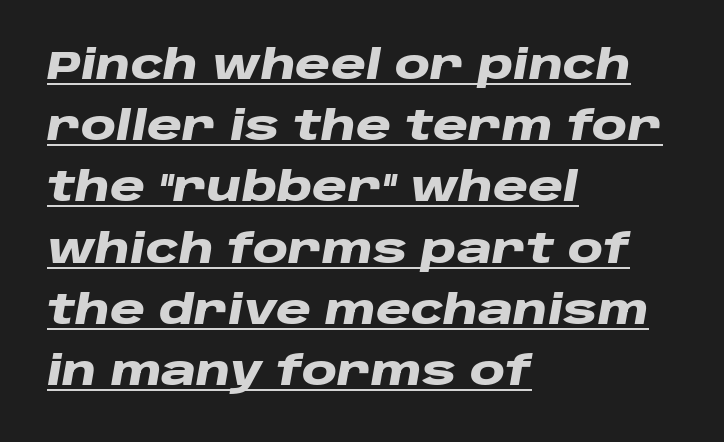
The image shows 40 px heavy, wide type, italic (leaning right); set left-aligned, normal line spacing (1.53x), normal letter spacing, underlined; low stroke contrast and a large x-height.
